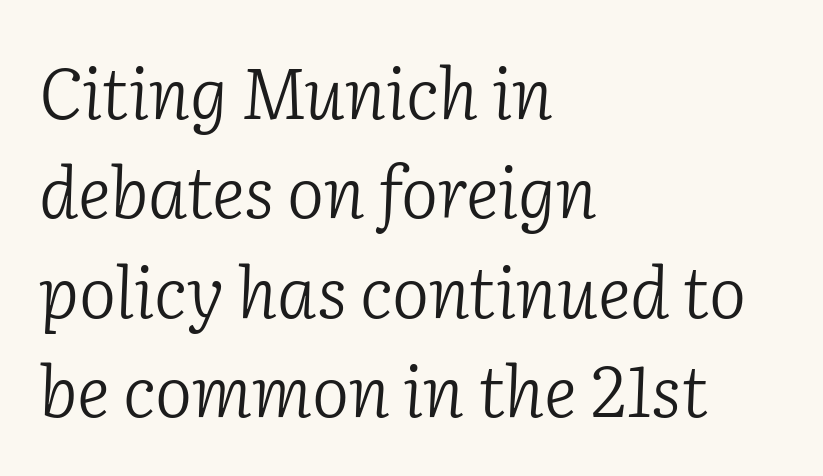
No chunkiness to these letters — they're not bold. Rule under the text: the space is simply empty. One-word summary of the alignment: left. Each letter keeps its own natural width here, so spacing adapts to shape.
